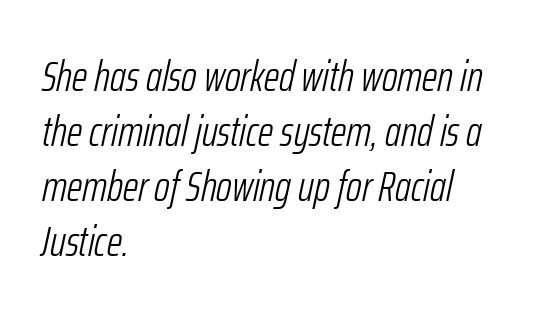
{"italic": "yes", "lean": "right", "slant_degrees": 12, "bold": "no", "weight": "light", "width": "condensed", "stroke_contrast": "low", "x_height": "medium", "monospaced": "no", "underline": "no", "align": "left", "line_spacing": "normal", "line_spacing_ratio": 1.28, "letter_spacing": "normal", "letter_spacing_em": 0.0, "glyph_px": 43}
